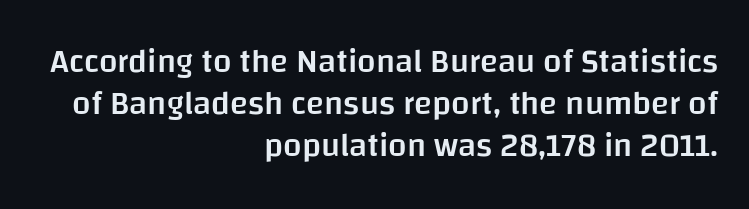
Q: Is the text bold? A: Semi-bold.
Q: Is the text italic (slanted)? A: No, it is upright.
Q: Is the typeface a serif or a sans-serif typeface? A: Sans-serif.
Q: Is the text underlined? A: No.
Q: How is the paragraph aligned? A: Right-aligned.
Q: Is the spacing between letters normal or unusually wide? A: Normal.
Q: Is the spacing between lines tight, normal or loose? A: Normal.
Q: Width (condensed, normal, or wide)? A: Normal.
Q: Stroke contrast? A: Low.
Q: x-height? A: Large.
Q: Monospaced? A: No.
